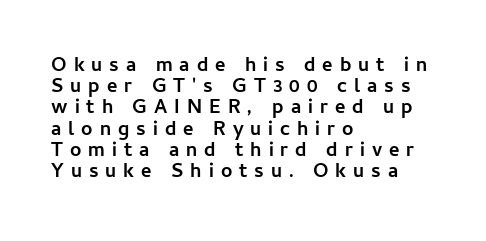
The image shows 20 px bold type, upright; set left-aligned, tight line spacing (1.06x), unusually wide letter spacing (+0.35 em), not underlined.
